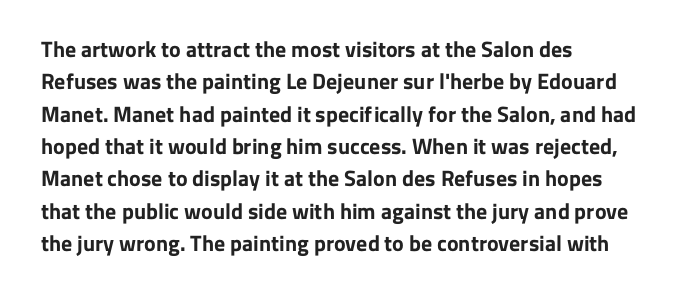
Q: Is the text bold? A: Yes.
Q: Is the text italic (slanted)? A: No, it is upright.
Q: Is the text underlined? A: No.
Q: How is the paragraph aligned? A: Left-aligned.
Q: Is the spacing between letters normal or unusually wide? A: Normal.
Q: Is the spacing between lines tight, normal or loose? A: Normal.
